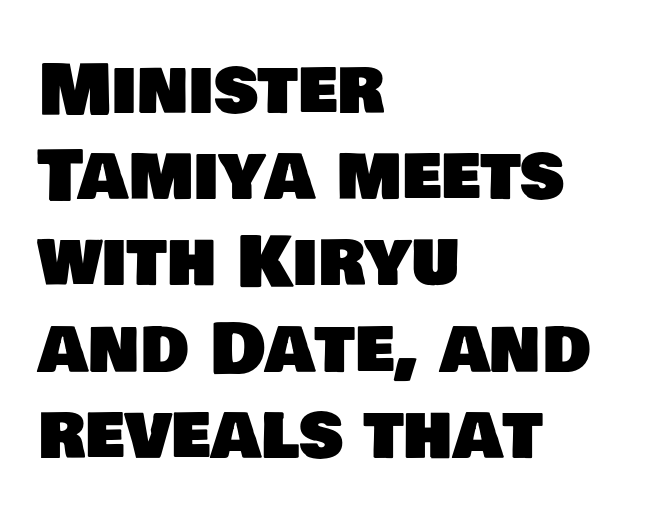
The image shows 69 px sans-serif type; set left-aligned, normal line spacing (1.25x), normal letter spacing, not underlined; low stroke contrast and a large x-height.
